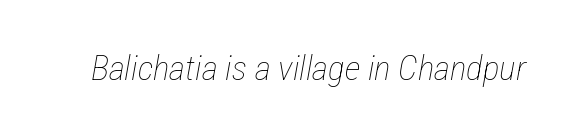
The image shows 35 px thin, condensed type, italic (leaning right); set normal letter spacing, not underlined; low stroke contrast and a medium x-height.
